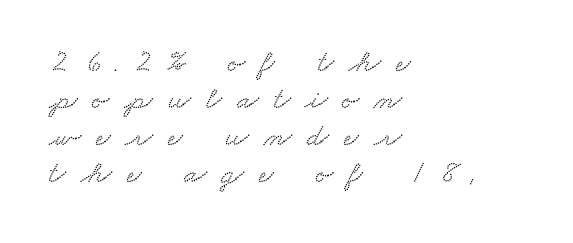
Q: Is the typeface a serif or a sans-serif typeface? A: Serif.
Q: Is the text underlined? A: No.
Q: How is the paragraph aligned? A: Left-aligned.
Q: Is the spacing between letters normal or unusually wide? A: Unusually wide.
Q: Width (condensed, normal, or wide)? A: Wide.
Q: Stroke contrast? A: Low.
Q: x-height? A: Small.
Q: Monospaced? A: No.
